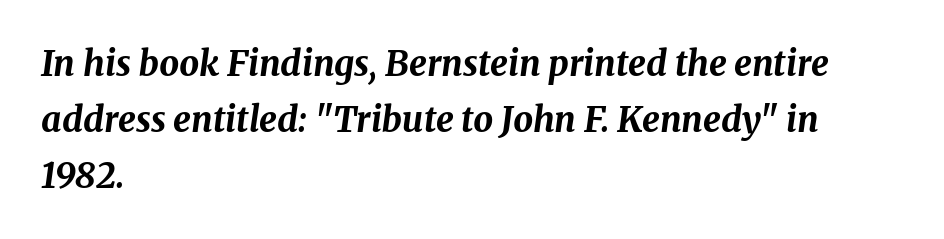
Q: Is the text bold? A: Yes.
Q: Is the text italic (slanted)? A: Yes, it leans right by about 8 degrees.
Q: Is the text underlined? A: No.
Q: How is the paragraph aligned? A: Left-aligned.
Q: Is the spacing between letters normal or unusually wide? A: Normal.
Q: Is the spacing between lines tight, normal or loose? A: Normal.
Q: Width (condensed, normal, or wide)? A: Normal.
Q: Stroke contrast? A: Medium.
Q: x-height? A: Medium.
Q: Monospaced? A: No.
